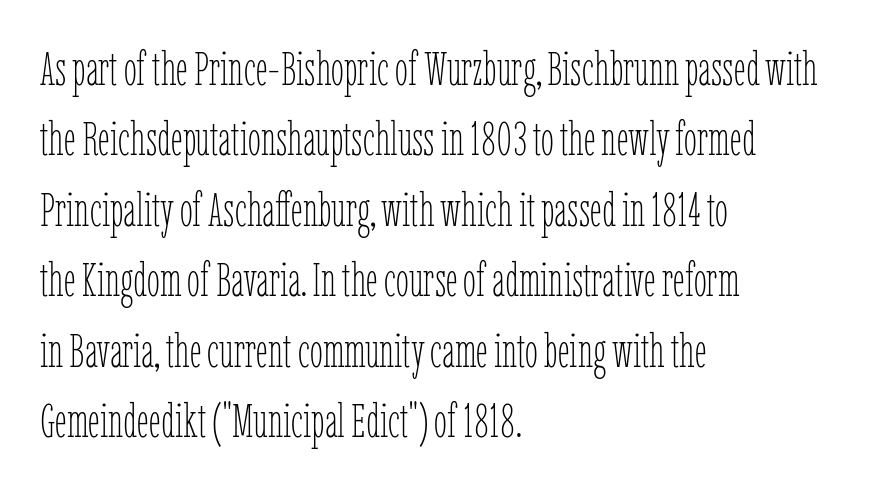
Q: Is the text bold? A: No.
Q: Is the text italic (slanted)? A: No, it is upright.
Q: Is the text underlined? A: No.
Q: How is the paragraph aligned? A: Left-aligned.
Q: Is the spacing between letters normal or unusually wide? A: Normal.
Q: Is the spacing between lines tight, normal or loose? A: Normal.
Q: Width (condensed, normal, or wide)? A: Condensed.
Q: Stroke contrast? A: Low.
Q: x-height? A: Medium.
Q: Monospaced? A: No.
